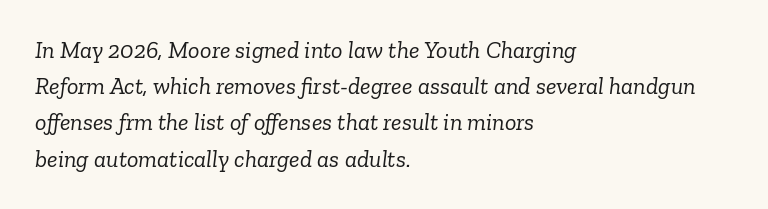
Q: Is the text bold? A: No.
Q: Is the text italic (slanted)? A: Yes, it leans right by about 6 degrees.
Q: Is the text underlined? A: No.
Q: How is the paragraph aligned? A: Left-aligned.
Q: Is the spacing between letters normal or unusually wide? A: Normal.
Q: Is the spacing between lines tight, normal or loose? A: Normal.
